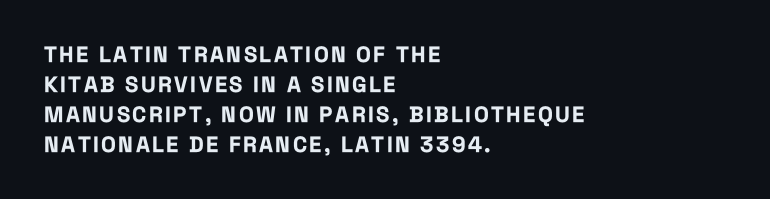
The lines sit at an ordinary, default distance from one another. The paragraph shown leans on its left margin. The strokes are fattened all the way to bold. If you drew a line through each stem, it would be perfectly vertical.
